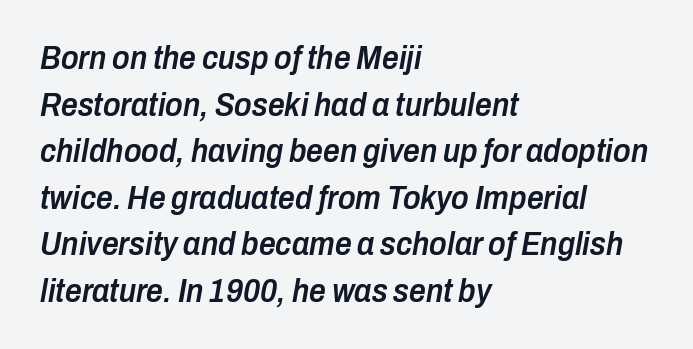
When letters slant like this, we call the style italic. Notice the strokes are somewhat thickened but not fully heavy: this is a semibold. The passage shown is not underscored anywhere. Spacing verdict: proportional, widths tailored to each character.
